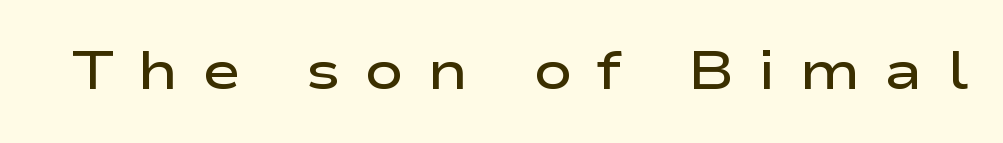
Q: Is the text bold? A: Semi-bold.
Q: Is the text italic (slanted)? A: No, it is upright.
Q: Is the typeface a serif or a sans-serif typeface? A: Sans-serif.
Q: Is the text underlined? A: No.
Q: Is the spacing between letters normal or unusually wide? A: Unusually wide.
Q: Width (condensed, normal, or wide)? A: Wide.
Q: Stroke contrast? A: Low.
Q: x-height? A: Medium.
Q: Monospaced? A: No.
